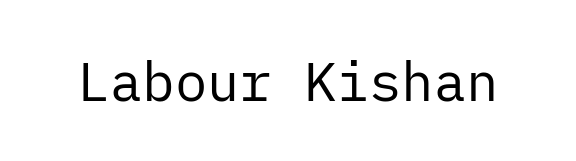
The image shows 54 px regular-weight sans-serif type, upright; set normal letter spacing, not underlined; low stroke contrast and a medium x-height.
